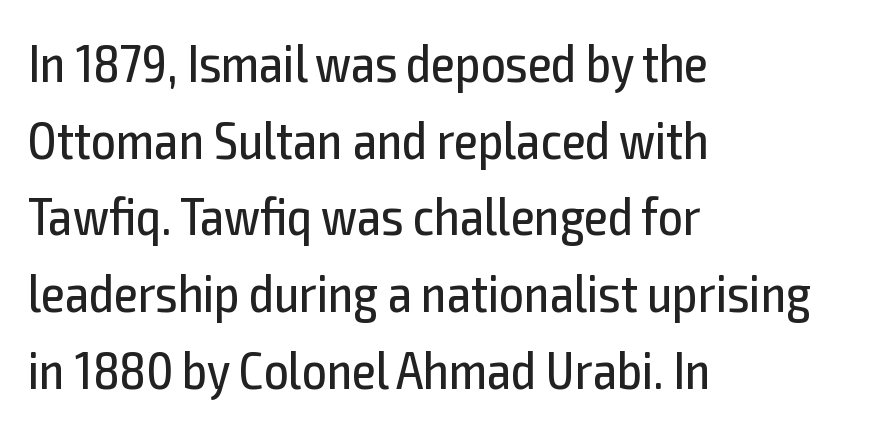
Q: Is the text bold? A: No.
Q: Is the text italic (slanted)? A: No, it is upright.
Q: Is the typeface a serif or a sans-serif typeface? A: Sans-serif.
Q: Is the text underlined? A: No.
Q: How is the paragraph aligned? A: Left-aligned.
Q: Is the spacing between letters normal or unusually wide? A: Normal.
Q: Is the spacing between lines tight, normal or loose? A: Normal.
Q: Width (condensed, normal, or wide)? A: Condensed.
Q: x-height? A: Medium.
Q: Monospaced? A: No.
